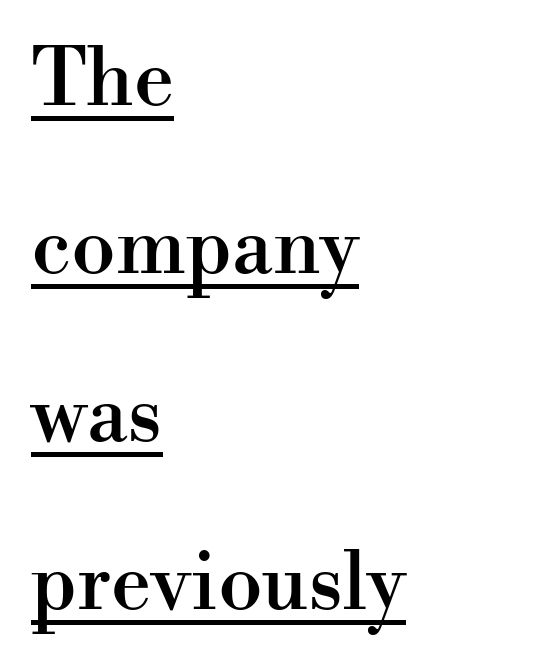
{"serif": "yes", "italic": "no", "width": "normal", "stroke_contrast": "high", "x_height": "small", "monospaced": "no", "underline": "yes", "align": "left", "line_spacing": "loose", "line_spacing_ratio": 2.1, "letter_spacing": "normal", "letter_spacing_em": 0.0, "glyph_px": 80}
